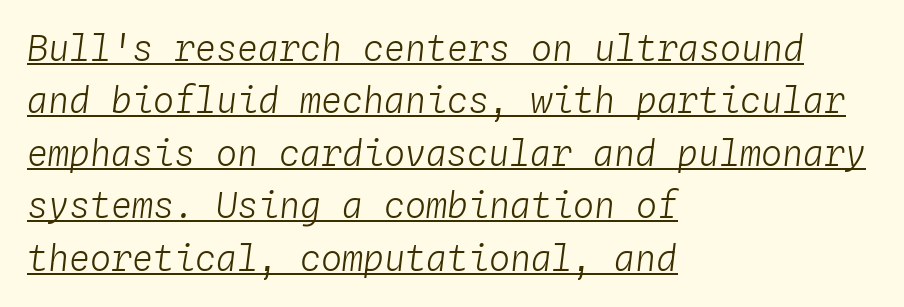
Q: Is the text bold? A: No.
Q: Is the text italic (slanted)? A: Yes, it leans right by about 4 degrees.
Q: Is the text underlined? A: Yes.
Q: How is the paragraph aligned? A: Left-aligned.
Q: Is the spacing between letters normal or unusually wide? A: Normal.
Q: Is the spacing between lines tight, normal or loose? A: Normal.
Q: Width (condensed, normal, or wide)? A: Normal.
Q: Stroke contrast? A: Low.
Q: x-height? A: Medium.
Q: Monospaced? A: Yes.
